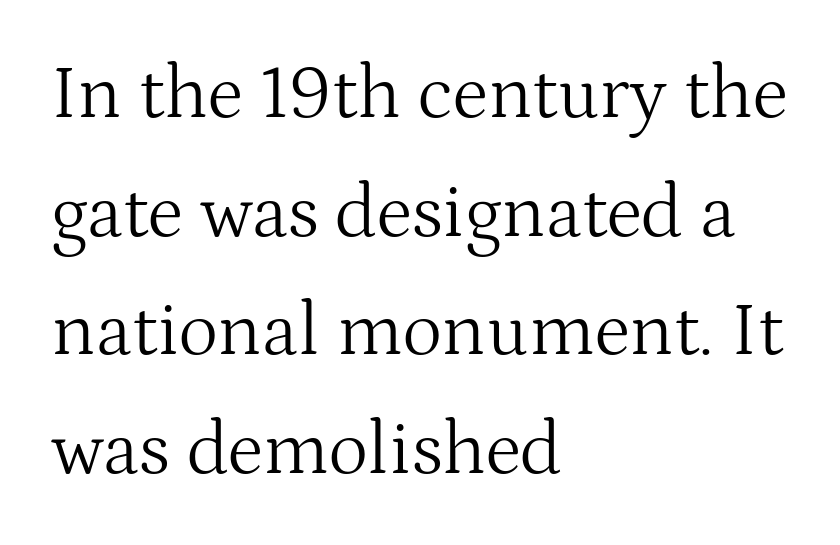
Serifs: yes, visible at the terminals of the letterforms. Letters have the restrained weight of plain body copy at most. Varying glyph widths throughout — classic text-font behaviour. Here the glyphs are tracked normally, forming tight word shapes.
